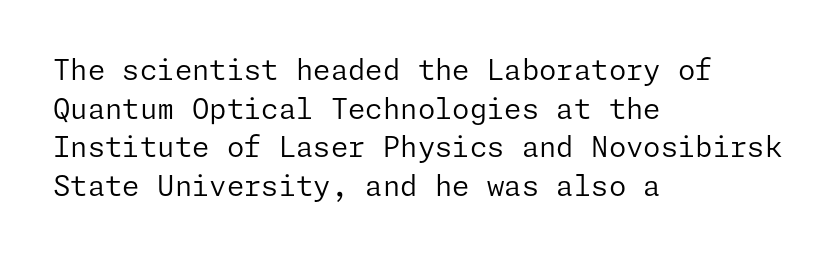
Q: Is the text bold? A: No.
Q: Is the text italic (slanted)? A: No, it is upright.
Q: Is the typeface a serif or a sans-serif typeface? A: Sans-serif.
Q: Is the text underlined? A: No.
Q: How is the paragraph aligned? A: Left-aligned.
Q: Is the spacing between letters normal or unusually wide? A: Normal.
Q: Is the spacing between lines tight, normal or loose? A: Normal.
Q: Width (condensed, normal, or wide)? A: Normal.
Q: Stroke contrast? A: Low.
Q: x-height? A: Medium.
